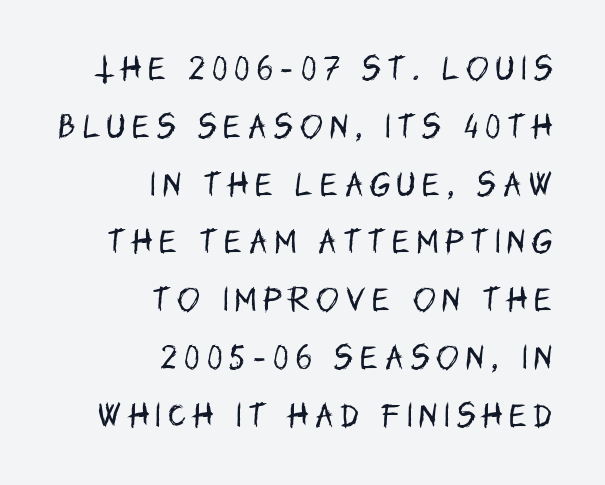
Q: Is the text bold? A: No.
Q: Is the text italic (slanted)? A: No, it is upright.
Q: Is the text underlined? A: No.
Q: How is the paragraph aligned? A: Right-aligned.
Q: Is the spacing between letters normal or unusually wide? A: Unusually wide.
Q: Is the spacing between lines tight, normal or loose? A: Loose.
